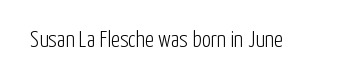
The image shows 23 px text type, upright; set normal letter spacing, not underlined.
